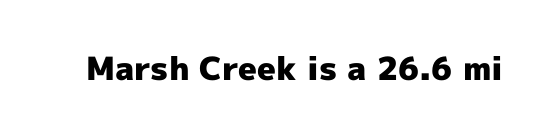
The image shows 32 px heavy sans-serif type, upright; set normal letter spacing, not underlined; a medium x-height.
